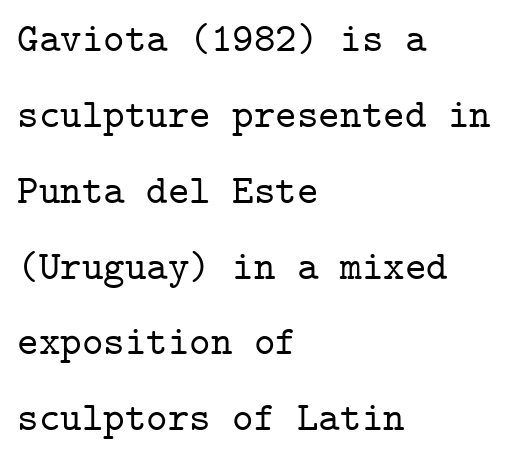
{"serif": "yes", "italic": "no", "width": "normal", "stroke_contrast": "low", "x_height": "medium", "monospaced": "yes", "underline": "no", "align": "left", "line_spacing_ratio": 1.85, "letter_spacing": "normal", "letter_spacing_em": 0.0, "glyph_px": 41}
